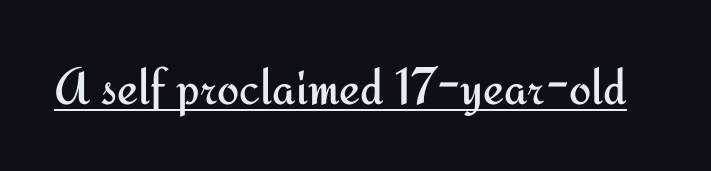
Q: Is the text bold? A: No.
Q: Is the text italic (slanted)? A: No, it is upright.
Q: Is the typeface a serif or a sans-serif typeface? A: Sans-serif.
Q: Is the text underlined? A: Yes.
Q: Is the spacing between letters normal or unusually wide? A: Normal.
Q: Width (condensed, normal, or wide)? A: Normal.
Q: Stroke contrast? A: Medium.
Q: x-height? A: Small.
Q: Monospaced? A: No.
